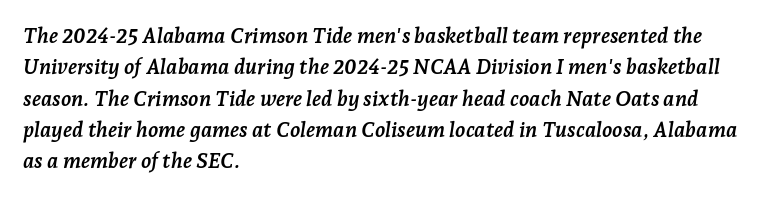
{"italic": "yes", "lean": "right", "slant_degrees": 7, "bold": "yes", "underline": "no", "align": "left", "line_spacing": "normal", "line_spacing_ratio": 1.49, "letter_spacing": "normal", "letter_spacing_em": 0.0, "glyph_px": 21}
